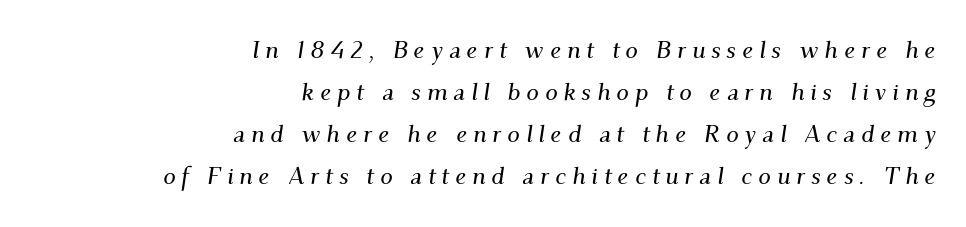
The image shows 25 px text type, italic (leaning right); set right-aligned, normal line spacing (1.68x), unusually wide letter spacing (+0.23 em), not underlined.
